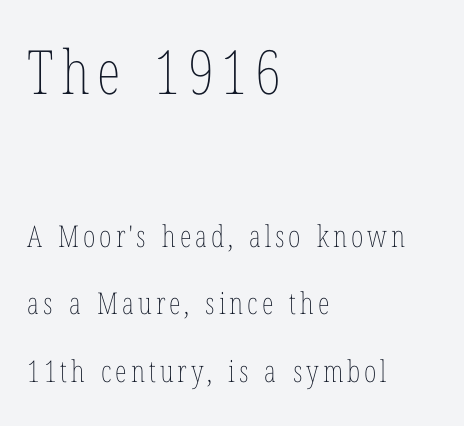
The image shows 61 px thin, condensed type, upright; set left-aligned, loose line spacing (2.26x), not underlined; the first (top) block is 2.03x larger; low stroke contrast and a medium x-height.
